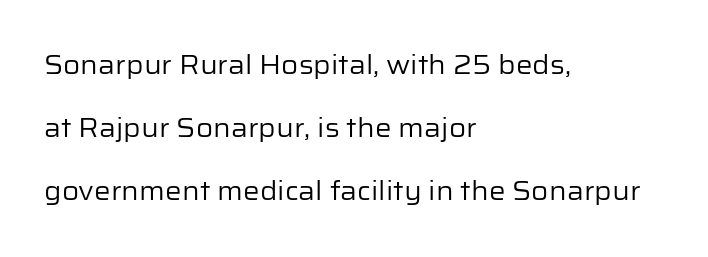
Q: Is the text bold? A: No.
Q: Is the text italic (slanted)? A: No, it is upright.
Q: Is the text underlined? A: No.
Q: How is the paragraph aligned? A: Left-aligned.
Q: Is the spacing between letters normal or unusually wide? A: Normal.
Q: Is the spacing between lines tight, normal or loose? A: Loose.
